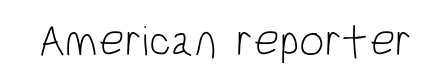
I'd call this a sans setting — the letters go barefoot. The horizontal fit of the characters is conventional and even. Only glyphs here, with clear space below each row. Nothing heavy about these letters — not bold at all. Note the varied advance widths — an 'i' is clearly narrower than an 'm'.
